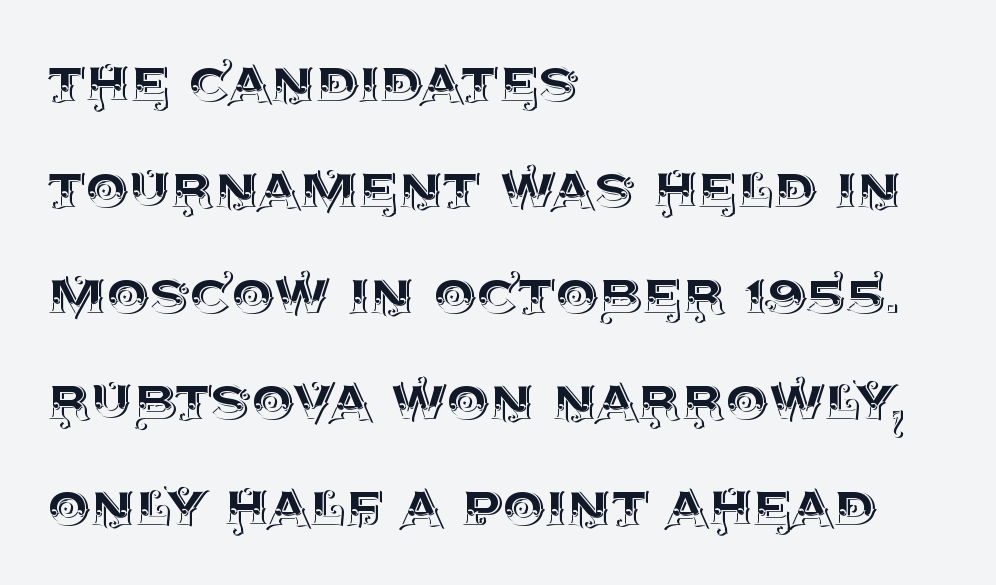
Q: Is the text italic (slanted)? A: No, it is upright.
Q: Is the text underlined? A: No.
Q: How is the paragraph aligned? A: Left-aligned.
Q: Is the spacing between letters normal or unusually wide? A: Normal.
Q: Is the spacing between lines tight, normal or loose? A: Normal.
Q: Width (condensed, normal, or wide)? A: Normal.
Q: x-height? A: Large.
Q: Monospaced? A: No.
